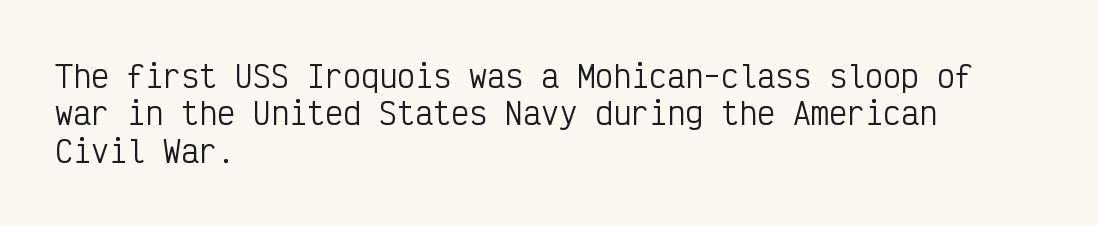
{"serif": "no", "italic": "no", "bold": "no", "weight": "regular", "width": "condensed", "stroke_contrast": "low", "x_height": "medium", "monospaced": "yes", "underline": "no", "align": "left", "line_spacing": "normal", "line_spacing_ratio": 1.25, "letter_spacing": "normal", "letter_spacing_em": 0.0, "glyph_px": 30}
